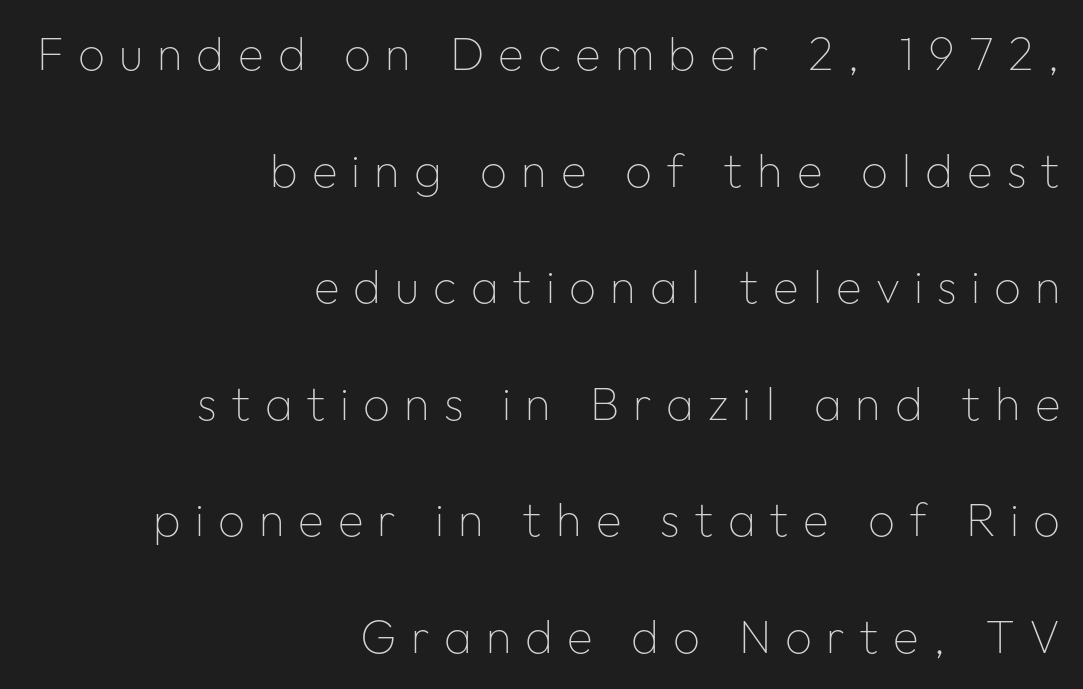
Q: Is the text bold? A: No.
Q: Is the text italic (slanted)? A: No, it is upright.
Q: Is the typeface a serif or a sans-serif typeface? A: Sans-serif.
Q: Is the text underlined? A: No.
Q: How is the paragraph aligned? A: Right-aligned.
Q: Is the spacing between letters normal or unusually wide? A: Unusually wide.
Q: Is the spacing between lines tight, normal or loose? A: Loose.
Q: Width (condensed, normal, or wide)? A: Normal.
Q: Stroke contrast? A: Low.
Q: x-height? A: Medium.
Q: Monospaced? A: No.
